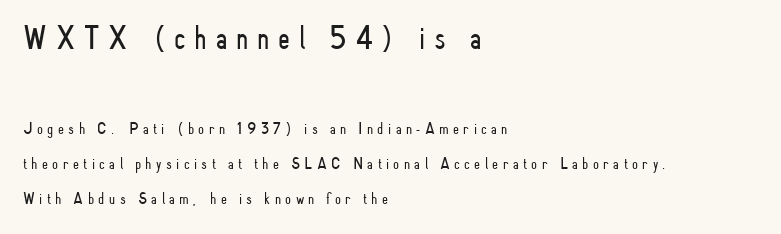
Q: Is the text bold? A: No.
Q: Is the text italic (slanted)? A: No, it is upright.
Q: Is the typeface a serif or a sans-serif typeface? A: Sans-serif.
Q: Is the text underlined? A: No.
Q: How is the paragraph aligned? A: Left-aligned.
Q: Is the spacing between letters normal or unusually wide? A: Unusually wide.
Q: Is the spacing between lines tight, normal or loose? A: Loose.
Q: Which block of text is set in a larger size, the first (top) or the second (bottom)? A: The first (top) one.
Q: Width (condensed, normal, or wide)? A: Condensed.
Q: Stroke contrast? A: Low.
Q: x-height? A: Small.
Q: Monospaced? A: No.
